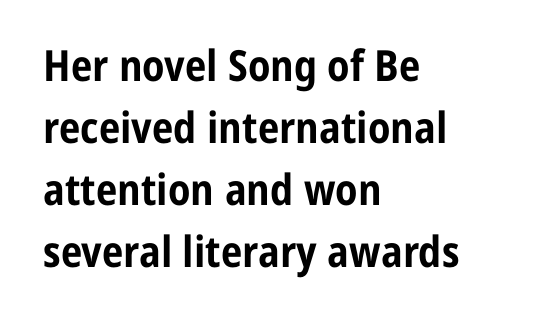
Is this a fixed-width face? No — the glyphs have proportional, varying widths. Notice how the passage keeps a crisp vertical edge on the left only. The lettering holds an erect, upright posture throughout. These words are printed bold, with thick strokes throughout.
